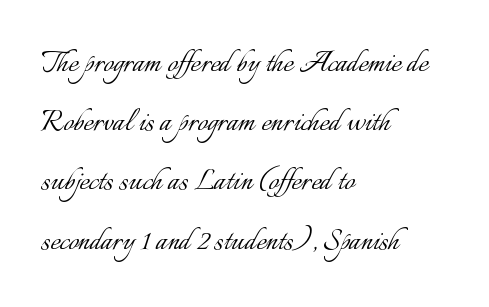
Character widths vary here, with narrow letters taking less room than wide ones. The vertical gap from one line to the next is medium. No heavy texture on the line: the type isn't bold. The tracking reads as untouched default to a designer's eye. Left-aligned paragraph, ragged on the right.
